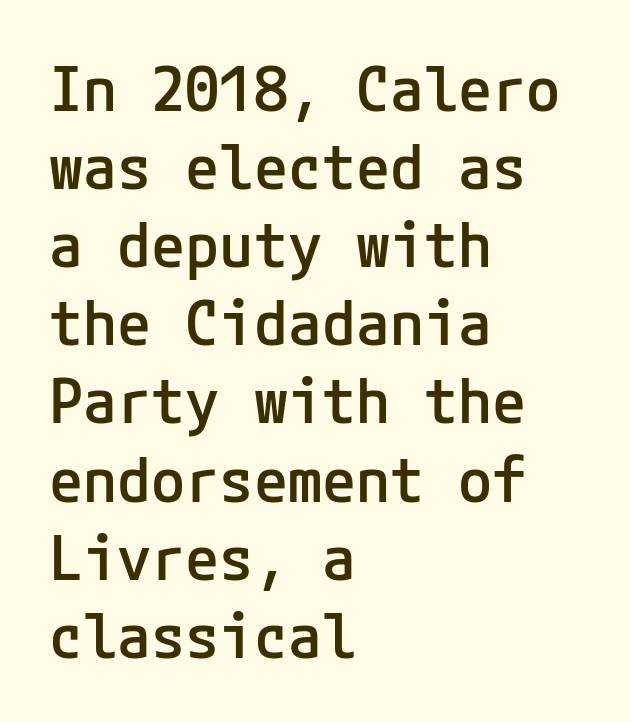
A semibold gives these letters moderate extra thickness, short of bold. Ascenders rise straight up at ninety degrees. This rendering uses left alignment, leaving the right contour irregular. Nobody drew a line under any word here.
